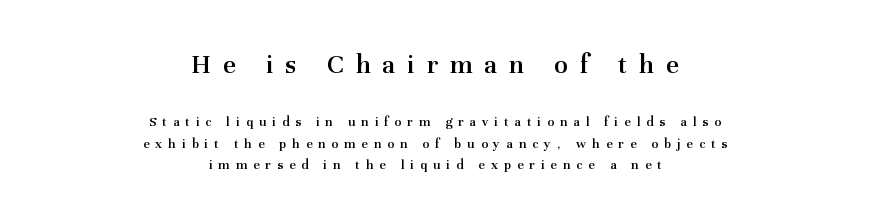
Q: Is the text bold? A: Semi-bold.
Q: Is the text italic (slanted)? A: No, it is upright.
Q: Is the typeface a serif or a sans-serif typeface? A: Serif.
Q: Is the text underlined? A: No.
Q: How is the paragraph aligned? A: Centered.
Q: Is the spacing between letters normal or unusually wide? A: Unusually wide.
Q: Is the spacing between lines tight, normal or loose? A: Normal.
Q: Which block of text is set in a larger size, the first (top) or the second (bottom)? A: The first (top) one.
Q: Width (condensed, normal, or wide)? A: Normal.
Q: Stroke contrast? A: Medium.
Q: x-height? A: Medium.
Q: Monospaced? A: No.
